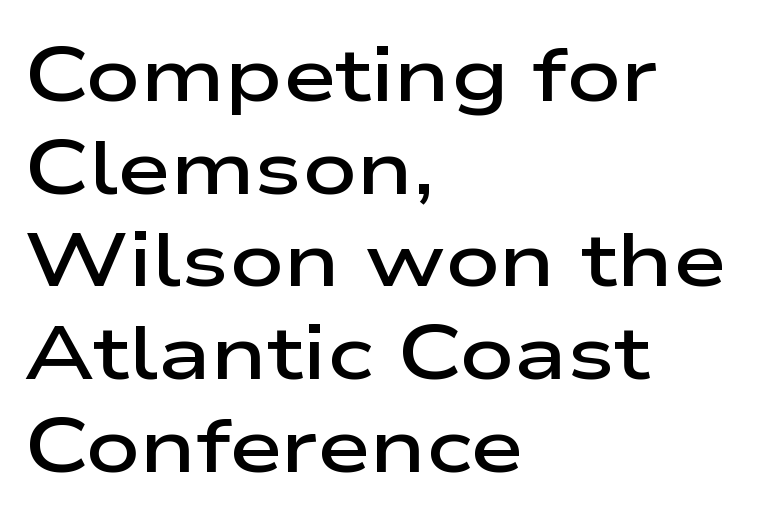
{"serif": "no", "italic": "no", "bold": "semi", "weight": "semibold", "width": "wide", "stroke_contrast": "low", "x_height": "medium", "monospaced": "no", "underline": "no", "align": "left", "line_spacing_ratio": 1.22, "letter_spacing": "normal", "letter_spacing_em": 0.0, "glyph_px": 76}
